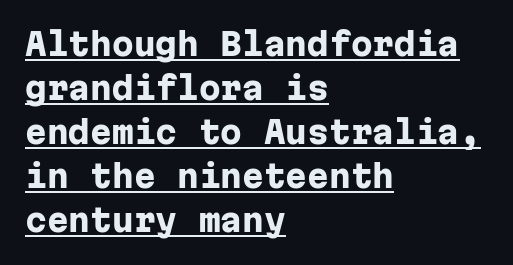
The rendered words wear a rule along their underside. Reading down the column, the eye jumps a familiar distance to each next line. Vertical strokes here are truly vertical. Is the letter spacing exaggerated? No — it looks like the ordinary default. Is this a fixed-width face? Yes — each glyph sits in an identical cell. The lines are quadded left.
